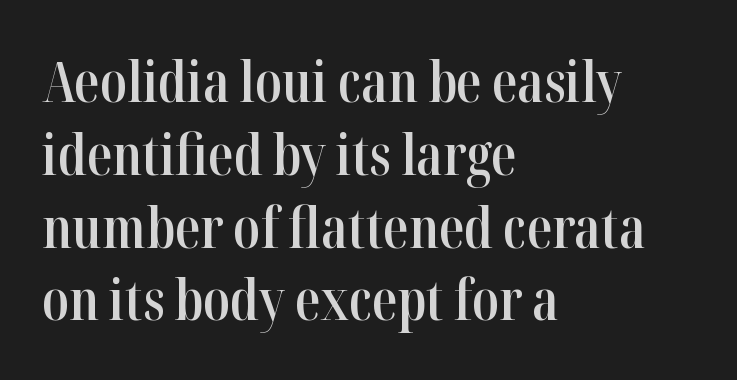
The image shows 56 px semibold, condensed serif type, upright; set left-aligned, normal line spacing (1.3x), normal letter spacing, not underlined; high stroke contrast and a medium x-height.
